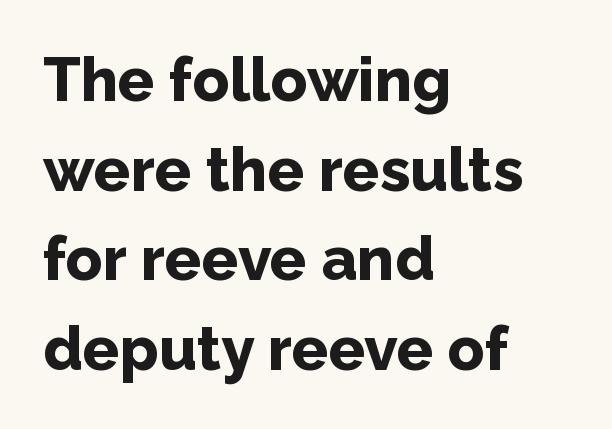
The image shows 61 px bold sans-serif type, upright; set left-aligned, normal line spacing (1.47x), normal letter spacing, not underlined; low stroke contrast and a medium x-height.
